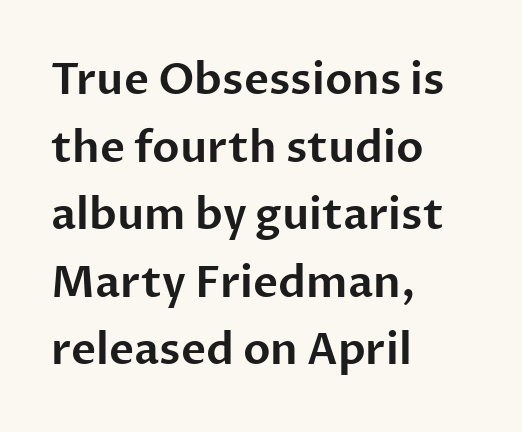
Regarding leading, the lines here are spaced in the standard way. The area under the type is left untouched. Is there any slant? The stems are plumb. Every row of glyphs begins at an identical x-position on the left. Letterform terminals end flat and unadorned throughout the passage. Is this a fixed-width face? No — the glyphs have proportional, varying widths.
